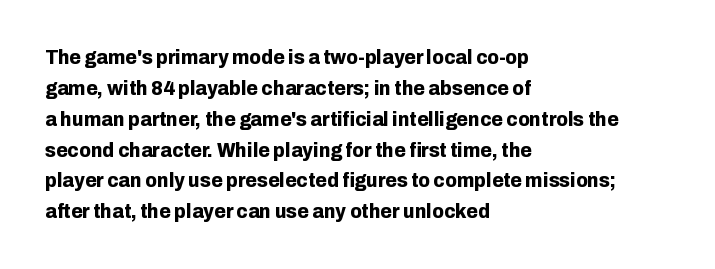
{"italic": "no", "bold": "yes", "underline": "no", "align": "left", "line_spacing": "normal", "line_spacing_ratio": 1.47, "letter_spacing": "normal", "letter_spacing_em": 0.0, "glyph_px": 21}
